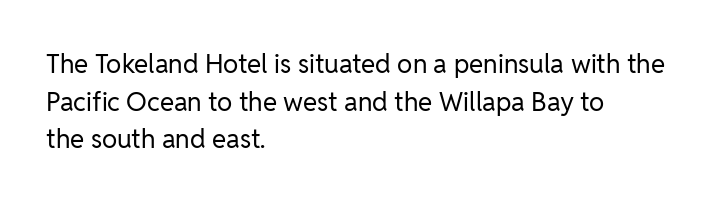
The image shows 26 px text type, upright; set left-aligned, normal line spacing (1.45x), normal letter spacing, not underlined.
